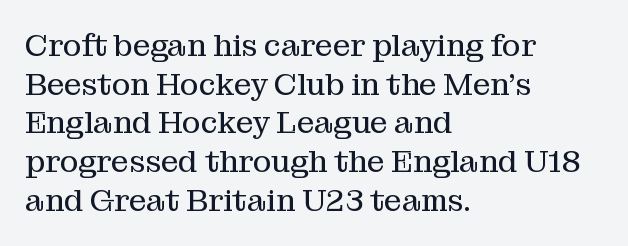
The font's upright variant was chosen for this text. The paragraph shown leans on its left margin. The leading is moderate, giving the passage an even texture. Bare-footed words on every line.
